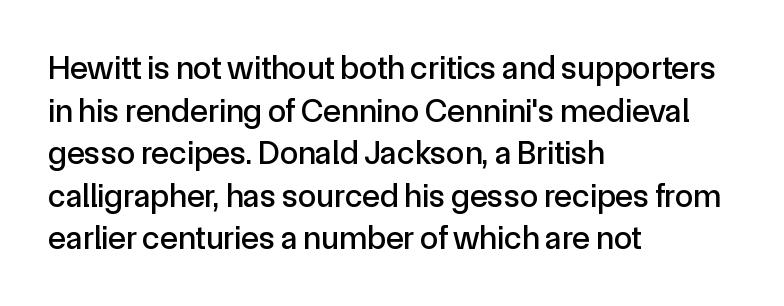
This rendering employs a face without finishing strokes, i.e., a sans-serif. The line texture is even and compact thanks to regular tracking. The rendering uses natural spacing where letterforms have individual widths. The compositor pushed each line to the left boundary. Characters remain perfectly vertical along every line.
